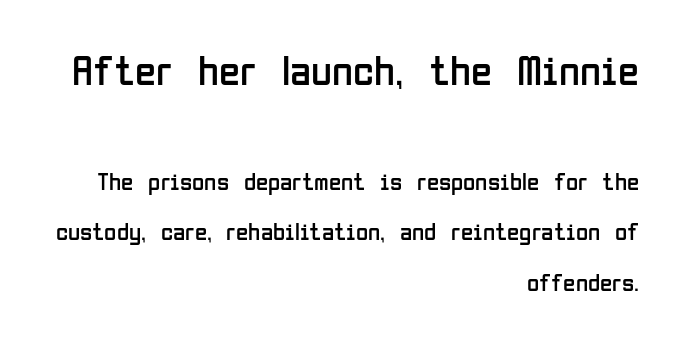
{"serif": "no", "italic": "no", "bold": "no", "weight": "regular", "width": "condensed", "stroke_contrast": "low", "x_height": "medium", "monospaced": "no", "underline": "no", "align": "right", "line_spacing": "loose", "line_spacing_ratio": 2.03, "letter_spacing": "normal", "letter_spacing_em": 0.0, "larger_block": "first", "size_ratio": 1.72, "glyph_px": 43}
